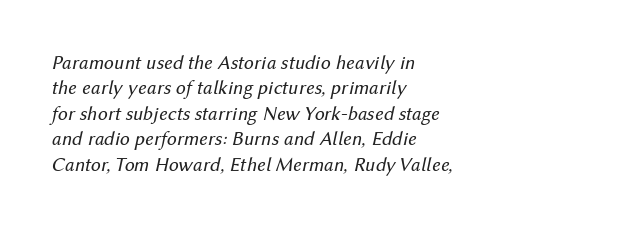
Q: Is the text bold? A: No.
Q: Is the text italic (slanted)? A: Yes, it leans right by about 12 degrees.
Q: Is the text underlined? A: No.
Q: How is the paragraph aligned? A: Left-aligned.
Q: Is the spacing between letters normal or unusually wide? A: Normal.
Q: Is the spacing between lines tight, normal or loose? A: Normal.
